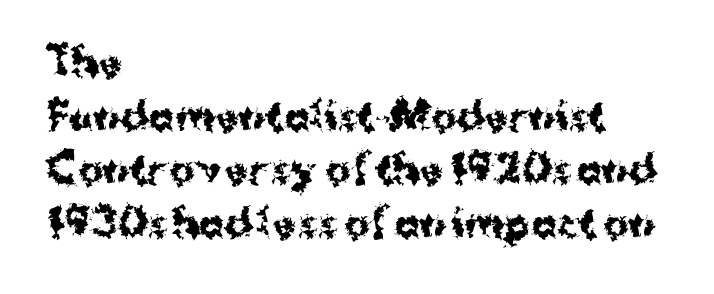
The image shows 38 px bold sans-serif type, upright; set left-aligned, normal line spacing (1.41x), normal letter spacing, not underlined; medium stroke contrast and a medium x-height.
